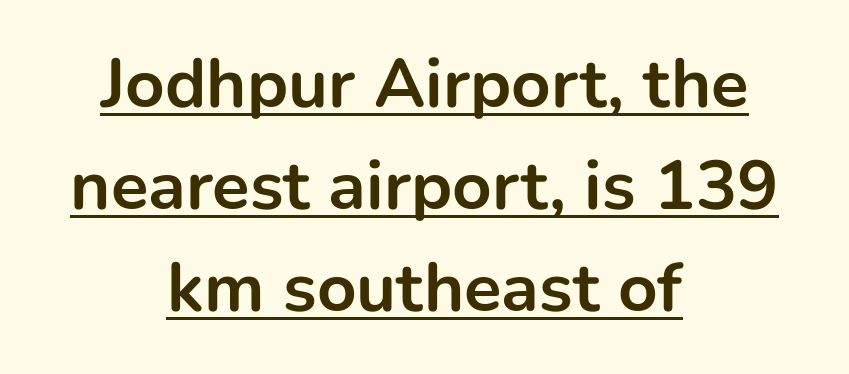
Q: Is the text bold? A: Yes.
Q: Is the text italic (slanted)? A: No, it is upright.
Q: Is the typeface a serif or a sans-serif typeface? A: Sans-serif.
Q: Is the text underlined? A: Yes.
Q: How is the paragraph aligned? A: Centered.
Q: Is the spacing between letters normal or unusually wide? A: Normal.
Q: Is the spacing between lines tight, normal or loose? A: Normal.
Q: Width (condensed, normal, or wide)? A: Normal.
Q: Stroke contrast? A: Low.
Q: x-height? A: Medium.
Q: Monospaced? A: No.
